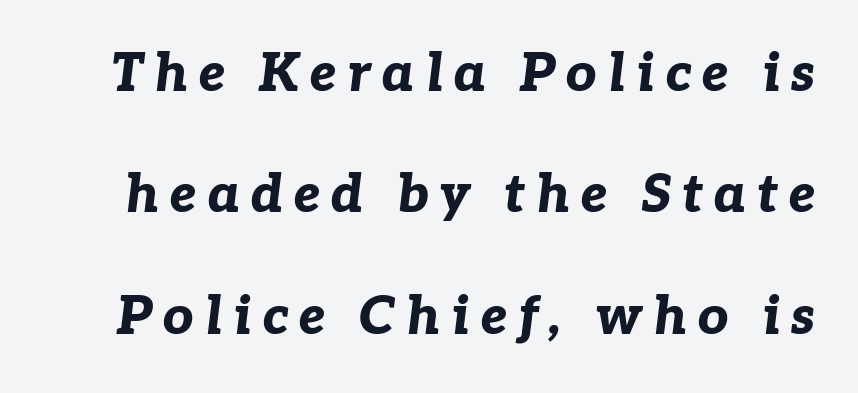
The line texture is sparse and dotted thanks to wide tracking. Spacing verdict: proportional, widths tailored to each character. The words here are not underlined. As a designer I'd log this as weight 700, bold. This sample uses an oblique cut, with every glyph tilted off the vertical. The vertical gap from one line to the next is large.
